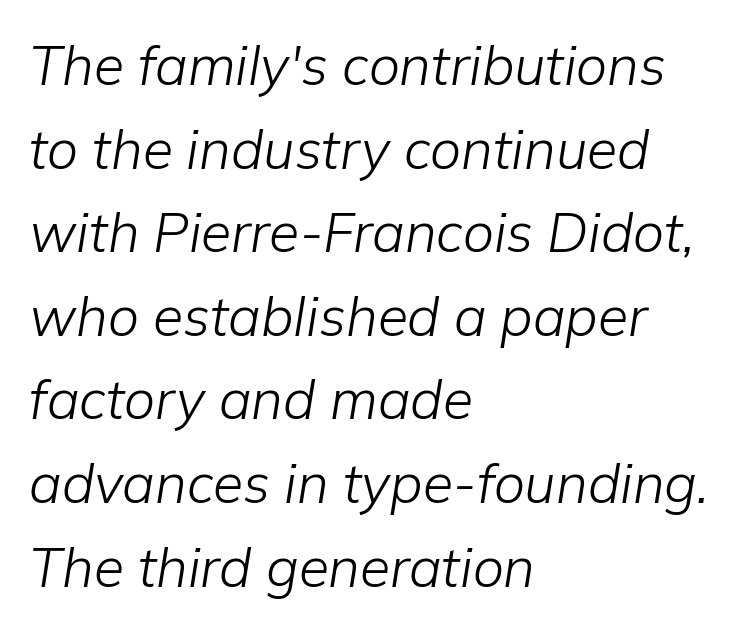
Q: Is the text bold? A: No.
Q: Is the text italic (slanted)? A: Yes, it leans right by about 9 degrees.
Q: Is the text underlined? A: No.
Q: How is the paragraph aligned? A: Left-aligned.
Q: Is the spacing between letters normal or unusually wide? A: Normal.
Q: Is the spacing between lines tight, normal or loose? A: Normal.
Q: Width (condensed, normal, or wide)? A: Normal.
Q: Stroke contrast? A: Low.
Q: x-height? A: Medium.
Q: Monospaced? A: No.
